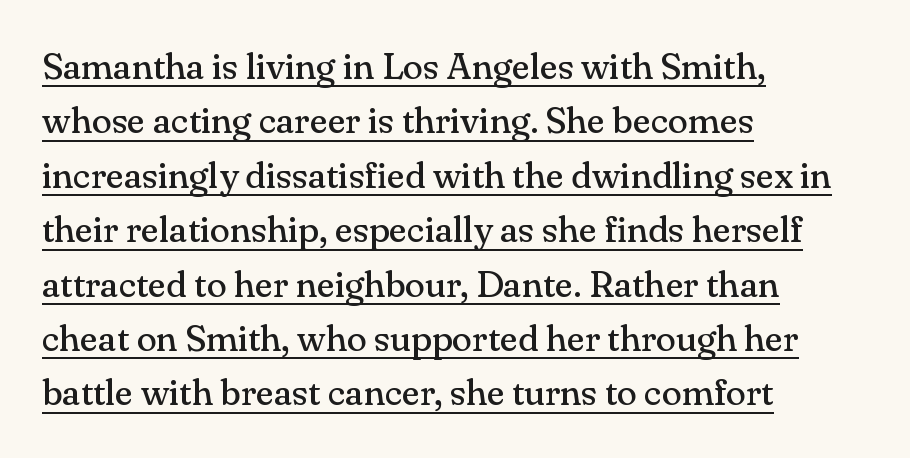
{"serif": "yes", "italic": "no", "bold": "no", "weight": "regular", "width": "normal", "stroke_contrast": "medium", "x_height": "small", "monospaced": "no", "underline": "yes", "align": "left", "line_spacing": "normal", "line_spacing_ratio": 1.47, "letter_spacing": "normal", "letter_spacing_em": 0.0, "glyph_px": 37}
